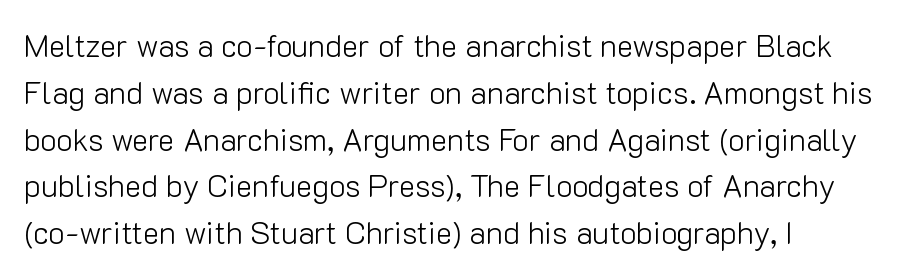
The image shows 31 px light sans-serif type, upright; set left-aligned, normal line spacing (1.51x), normal letter spacing, not underlined; low stroke contrast and a medium x-height.
